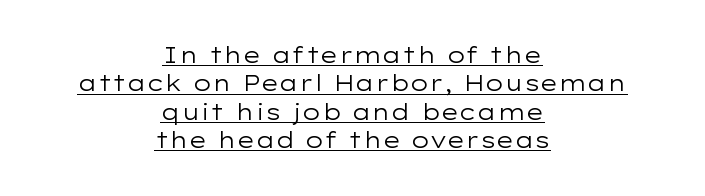
{"italic": "no", "bold": "no", "underline": "yes", "align": "center", "line_spacing": "normal", "line_spacing_ratio": 1.29, "letter_spacing": "normal", "letter_spacing_em": 0.0, "glyph_px": 22}
